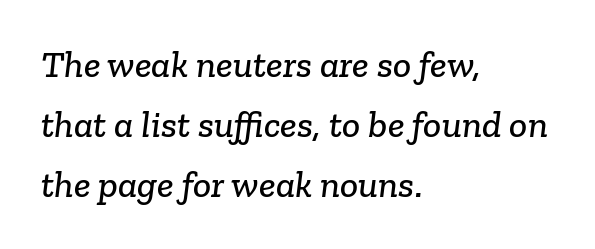
Q: Is the typeface a serif or a sans-serif typeface? A: Serif.
Q: Is the text underlined? A: No.
Q: How is the paragraph aligned? A: Left-aligned.
Q: Is the spacing between letters normal or unusually wide? A: Normal.
Q: Is the spacing between lines tight, normal or loose? A: Normal.
Q: Width (condensed, normal, or wide)? A: Normal.
Q: Stroke contrast? A: Low.
Q: x-height? A: Medium.
Q: Monospaced? A: No.
